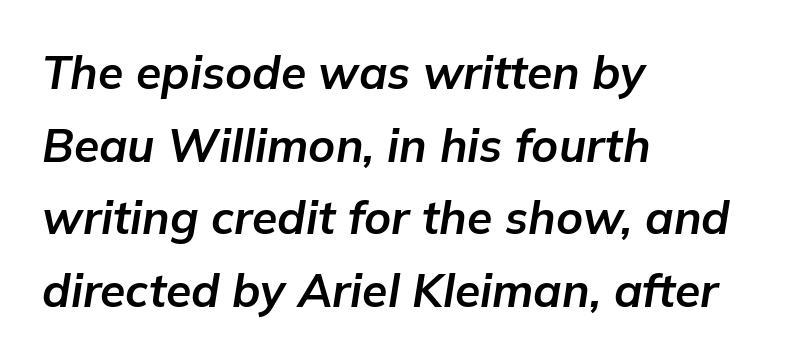
Decoration check: the copy has no underline. Short and long lines alike share a common starting point at left. What's the leading like? Ordinary, nothing unusual. How heavy is the stroke? Heavy — this is a bold. Is the letter spacing exaggerated? No — it looks like the ordinary default.
